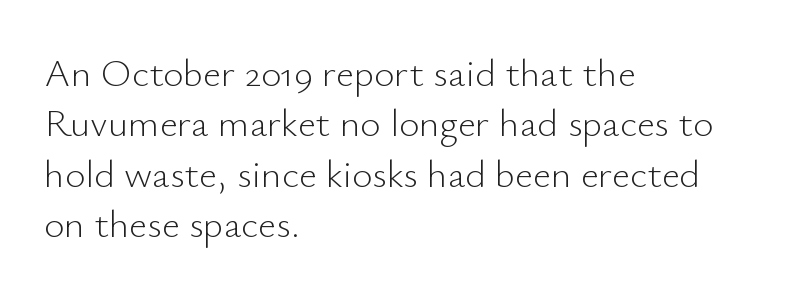
The image shows 39 px light sans-serif type, upright; set left-aligned, normal line spacing (1.29x), normal letter spacing, not underlined; low stroke contrast and a small x-height.
